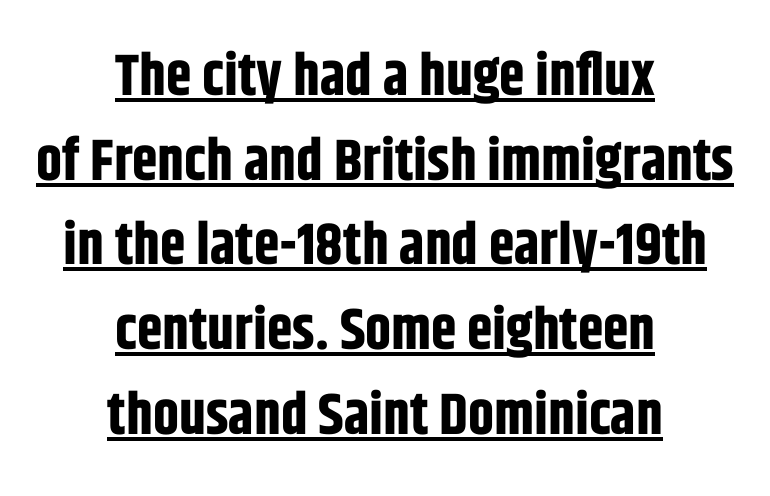
The image shows 58 px bold, condensed sans-serif type, upright; set centered, normal line spacing (1.46x), normal letter spacing, underlined; low stroke contrast and a large x-height.
